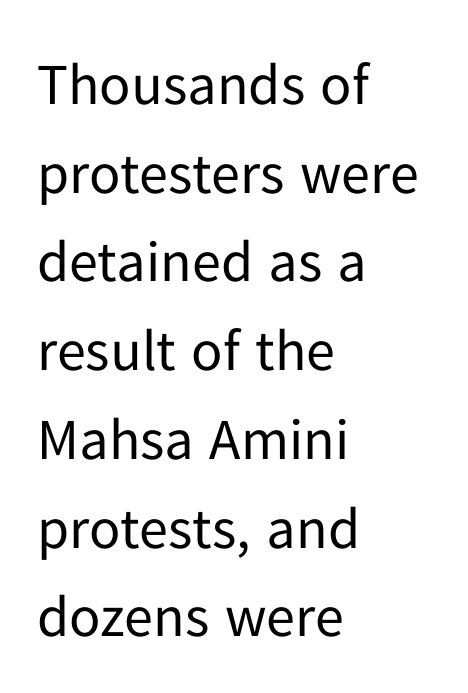
Q: Is the text bold? A: No.
Q: Is the text italic (slanted)? A: No, it is upright.
Q: Is the typeface a serif or a sans-serif typeface? A: Sans-serif.
Q: Is the text underlined? A: No.
Q: How is the paragraph aligned? A: Left-aligned.
Q: Is the spacing between letters normal or unusually wide? A: Normal.
Q: Is the spacing between lines tight, normal or loose? A: Normal.
Q: Width (condensed, normal, or wide)? A: Normal.
Q: Stroke contrast? A: Low.
Q: x-height? A: Medium.
Q: Monospaced? A: No.
